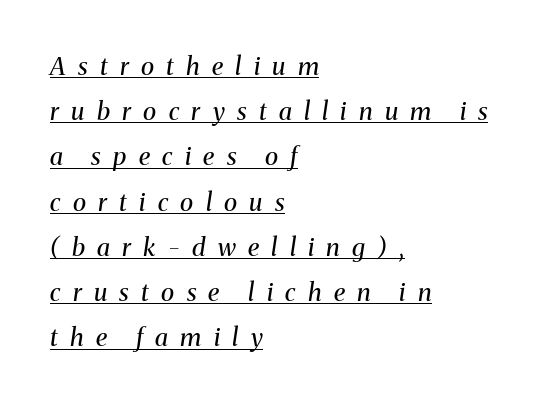
Q: Is the text bold? A: No.
Q: Is the text italic (slanted)? A: Yes, it leans right by about 8 degrees.
Q: Is the text underlined? A: Yes.
Q: How is the paragraph aligned? A: Left-aligned.
Q: Is the spacing between letters normal or unusually wide? A: Unusually wide.
